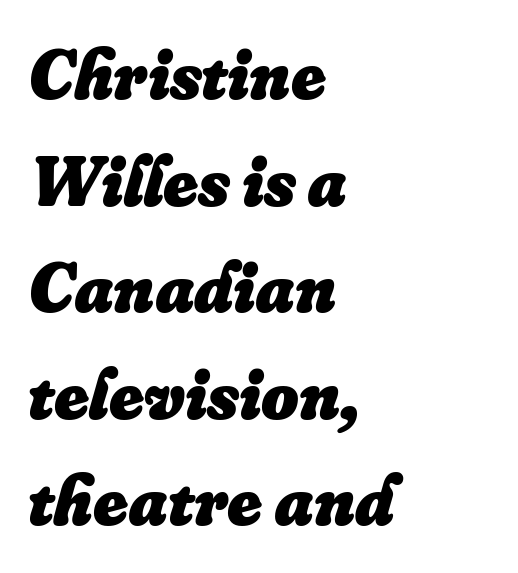
The whole block is typeset with a tilt. The face used here has the dense, thick strokes of a bold. Caption: multi-line text, flush left, ragged right. Is this a fixed-width face? No — the glyphs have proportional, varying widths. You could call the tracking neutral — neither tight nor loose.
